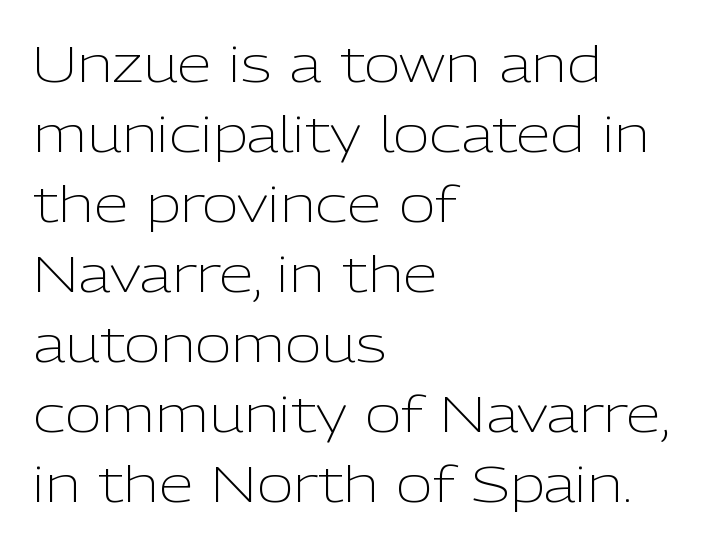
The image shows 50 px light sans-serif type, upright; set left-aligned, normal line spacing (1.4x), normal letter spacing, not underlined; low stroke contrast and a medium x-height.
